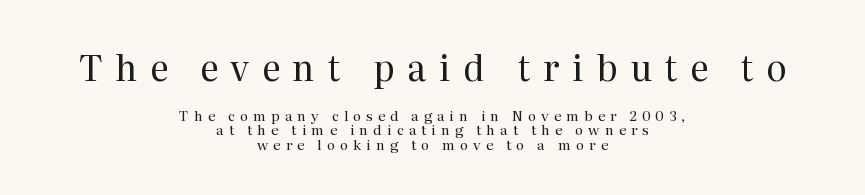
{"serif": "yes", "italic": "no", "bold": "no", "weight": "regular", "width": "normal", "stroke_contrast": "medium", "x_height": "medium", "monospaced": "no", "underline": "no", "align": "center", "line_spacing": "tight", "line_spacing_ratio": 1.05, "letter_spacing": "wide", "letter_spacing_em": 0.36, "larger_block": "first", "size_ratio": 2.5, "glyph_px": 35}
